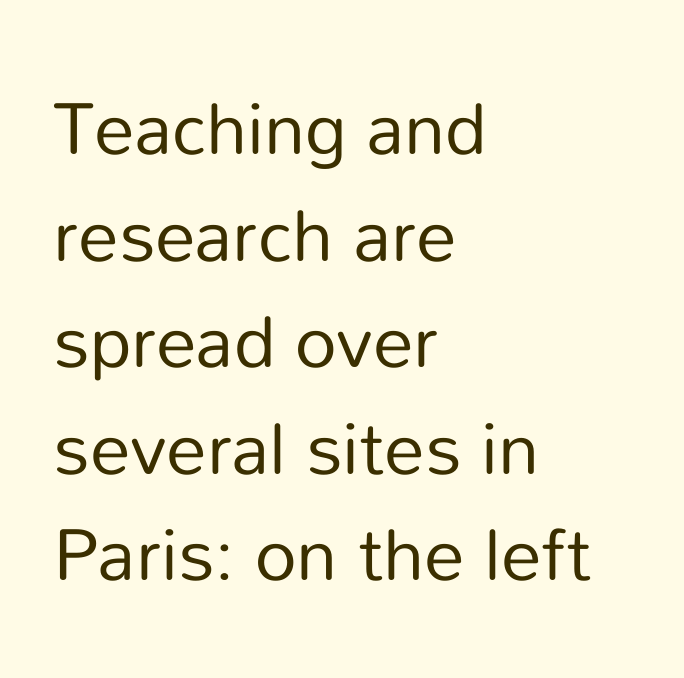
The image shows 73 px regular-weight sans-serif type, upright; set left-aligned, normal line spacing (1.46x), normal letter spacing, not underlined; low stroke contrast and a medium x-height.
